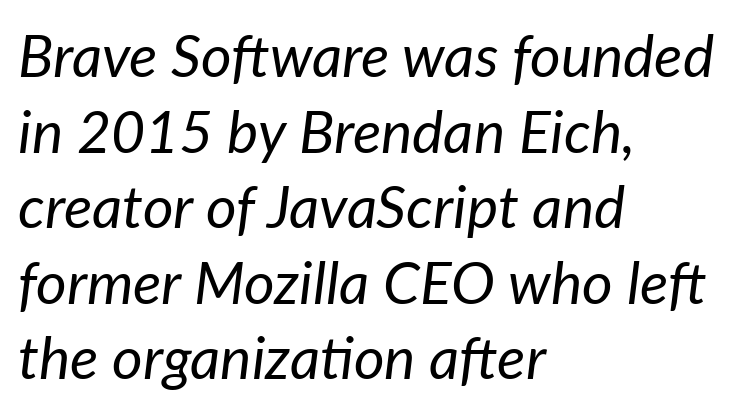
The image shows 59 px regular-weight type, italic (leaning right); set left-aligned, normal line spacing (1.28x), normal letter spacing, not underlined; low stroke contrast and a medium x-height.
